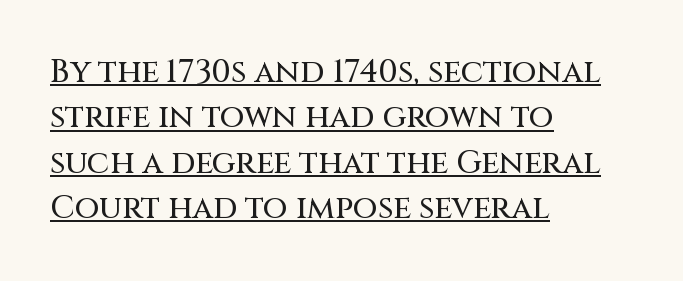
You can tell it's not italic because the verticals are truly vertical. Default kerning and tracking; the words read as compact shapes. Look at the bottom of the vertical strokes: they stop flat, with no serifs. A normal amount of white space separates one row of letters from the next. Each line starts at the same left margin while the right side varies.
